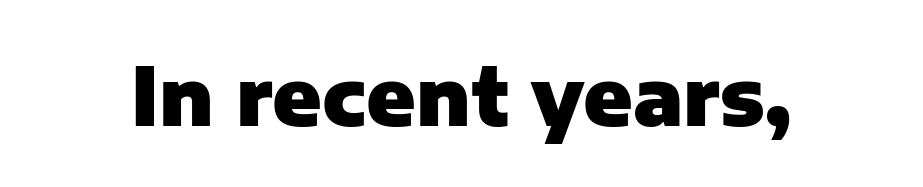
{"serif": "no", "italic": "no", "bold": "yes", "weight": "heavy", "width": "normal", "stroke_contrast": "low", "x_height": "medium", "monospaced": "no", "underline": "no", "letter_spacing": "normal", "letter_spacing_em": 0.0, "glyph_px": 80}
